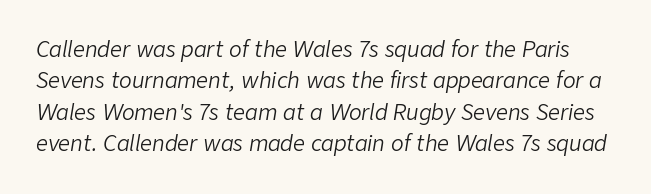
{"italic": "yes", "lean": "right", "slant_degrees": 9, "bold": "no", "underline": "no", "line_spacing": "normal", "line_spacing_ratio": 1.5, "letter_spacing": "normal", "letter_spacing_em": 0.0, "glyph_px": 21}
